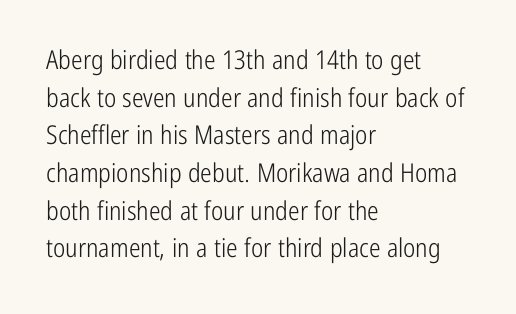
This sample is left-justified, so line endings fall wherever the words run out. Short note: letters normally spaced. These lines were composed using upright roman letters. Nothing heavy about these letters — not bold at all. The glyphs are unaccompanied by any horizontal stroke below them. Quick note: interline space is typical.
